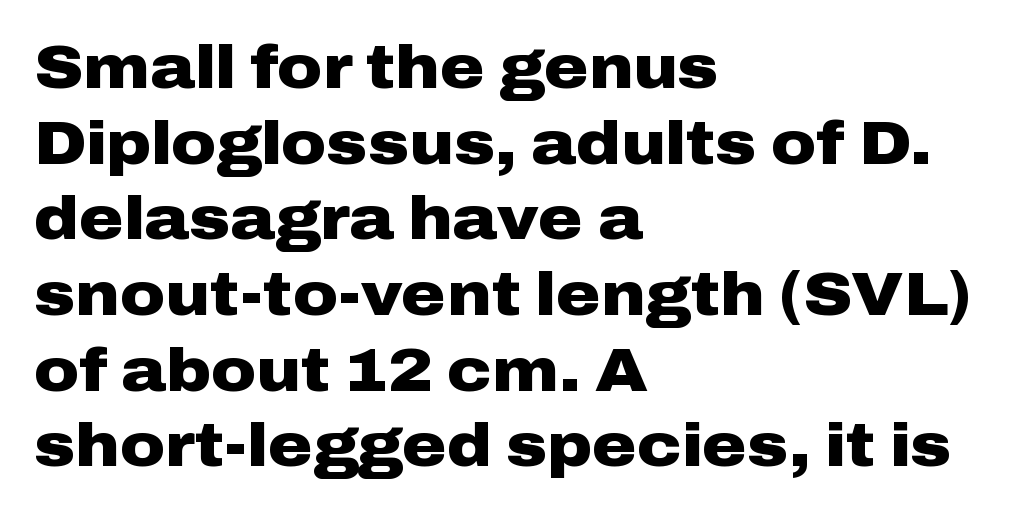
{"serif": "no", "italic": "no", "bold": "yes", "weight": "heavy", "width": "wide", "stroke_contrast": "low", "x_height": "medium", "monospaced": "no", "underline": "no", "align": "left", "line_spacing_ratio": 1.24, "letter_spacing": "normal", "letter_spacing_em": 0.0, "glyph_px": 61}
